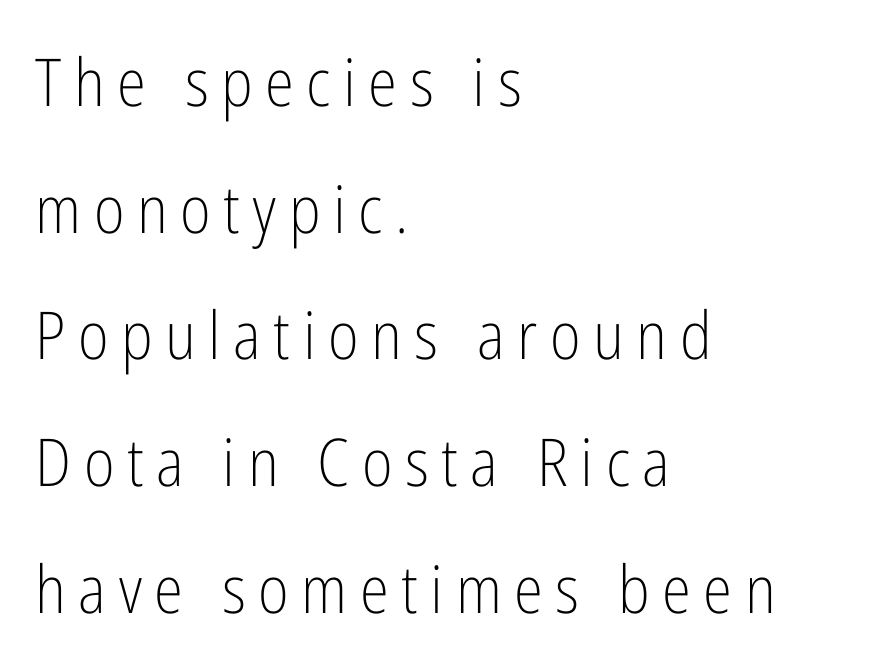
The image shows 66 px light, condensed sans-serif type, upright; set left-aligned, loose line spacing (1.92x), not underlined; low stroke contrast and a medium x-height.
